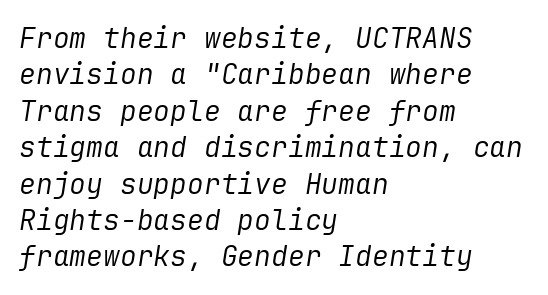
{"italic": "yes", "lean": "right", "slant_degrees": 9, "bold": "no", "weight": "regular", "width": "normal", "stroke_contrast": "low", "x_height": "medium", "underline": "no", "align": "left", "line_spacing": "normal", "line_spacing_ratio": 1.3, "letter_spacing": "normal", "letter_spacing_em": 0.0, "glyph_px": 28}
